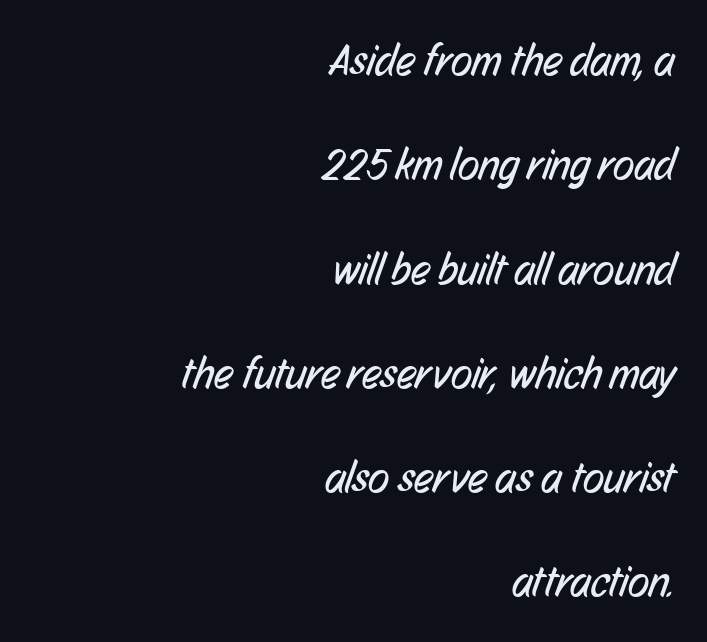
The image shows 44 px regular-weight, condensed sans-serif type; set right-aligned, loose line spacing (2.37x), normal letter spacing, not underlined; low stroke contrast and a medium x-height.
